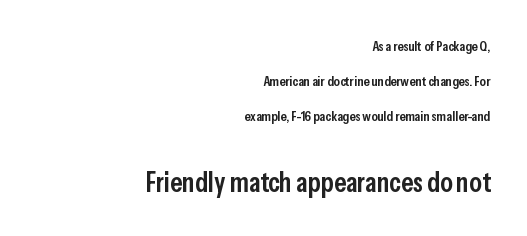
The image shows 28 px semibold, condensed sans-serif type, upright; set right-aligned, loose line spacing (2.49x), normal letter spacing, not underlined; the second (bottom) block is 2.0x larger; low stroke contrast and a medium x-height.
